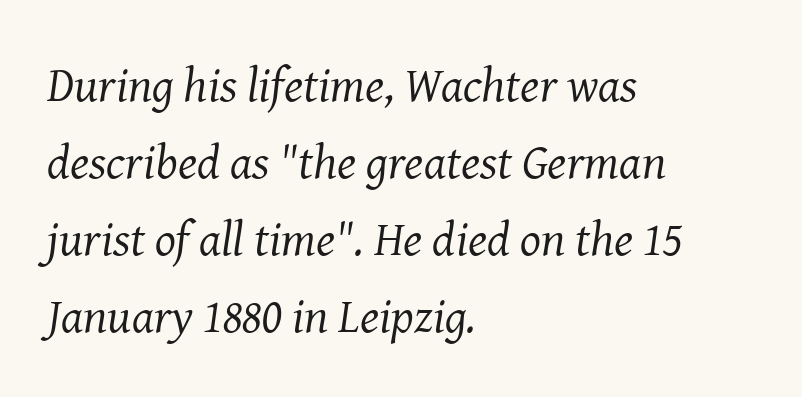
Q: Is the text bold? A: No.
Q: Is the text italic (slanted)? A: Yes, it leans right by about 8 degrees.
Q: Is the typeface a serif or a sans-serif typeface? A: Serif.
Q: Is the text underlined? A: No.
Q: How is the paragraph aligned? A: Left-aligned.
Q: Is the spacing between letters normal or unusually wide? A: Normal.
Q: Is the spacing between lines tight, normal or loose? A: Normal.
Q: Width (condensed, normal, or wide)? A: Normal.
Q: Stroke contrast? A: Medium.
Q: x-height? A: Medium.
Q: Monospaced? A: No.
